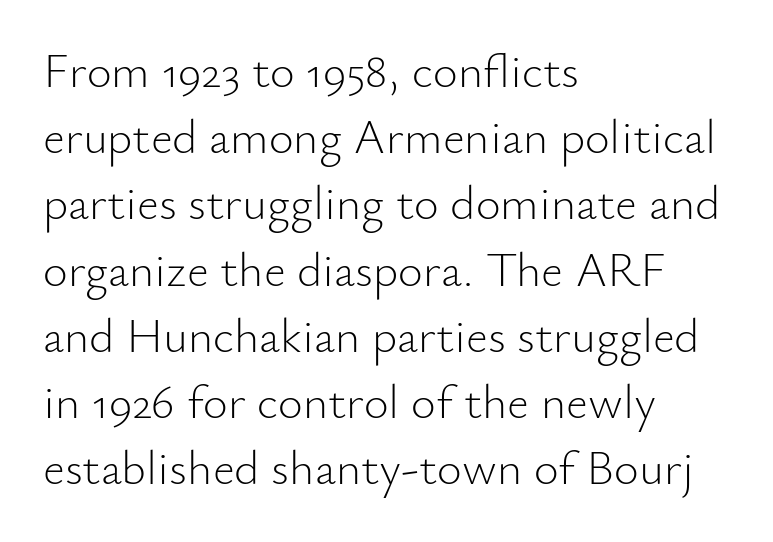
{"serif": "no", "italic": "no", "bold": "no", "weight": "light", "width": "normal", "stroke_contrast": "low", "x_height": "small", "monospaced": "no", "underline": "no", "align": "left", "line_spacing": "normal", "line_spacing_ratio": 1.38, "letter_spacing": "normal", "letter_spacing_em": 0.0, "glyph_px": 48}
